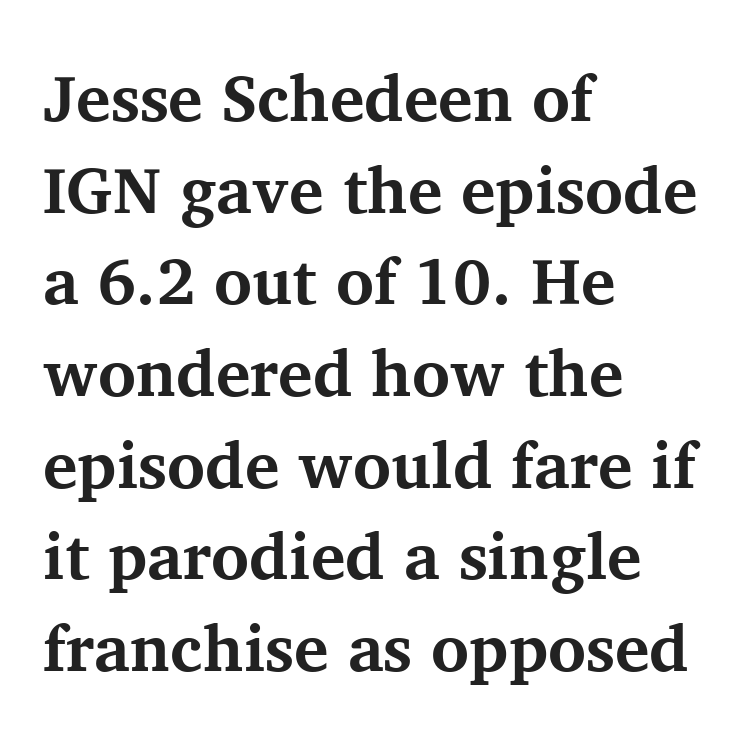
{"serif": "yes", "italic": "no", "bold": "yes", "weight": "bold", "width": "normal", "stroke_contrast": "medium", "x_height": "medium", "monospaced": "no", "underline": "no", "align": "left", "line_spacing": "normal", "line_spacing_ratio": 1.41, "letter_spacing": "normal", "letter_spacing_em": 0.0, "glyph_px": 65}
